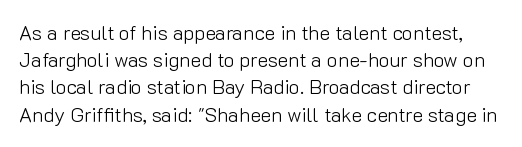
{"italic": "no", "bold": "no", "underline": "no", "line_spacing": "normal", "line_spacing_ratio": 1.36, "letter_spacing": "normal", "letter_spacing_em": 0.0, "glyph_px": 20}
